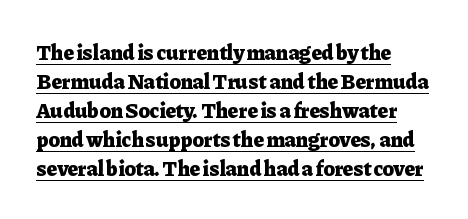
Q: Is the text bold? A: Yes.
Q: Is the text italic (slanted)? A: No, it is upright.
Q: Is the text underlined? A: Yes.
Q: How is the paragraph aligned? A: Left-aligned.
Q: Is the spacing between letters normal or unusually wide? A: Normal.
Q: Is the spacing between lines tight, normal or loose? A: Normal.
